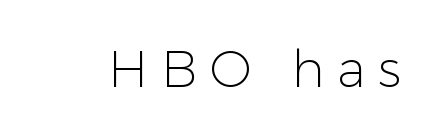
Q: Is the text bold? A: No.
Q: Is the text italic (slanted)? A: No, it is upright.
Q: Is the typeface a serif or a sans-serif typeface? A: Sans-serif.
Q: Is the text underlined? A: No.
Q: Is the spacing between letters normal or unusually wide? A: Unusually wide.
Q: Width (condensed, normal, or wide)? A: Normal.
Q: Stroke contrast? A: Low.
Q: x-height? A: Medium.
Q: Monospaced? A: No.
